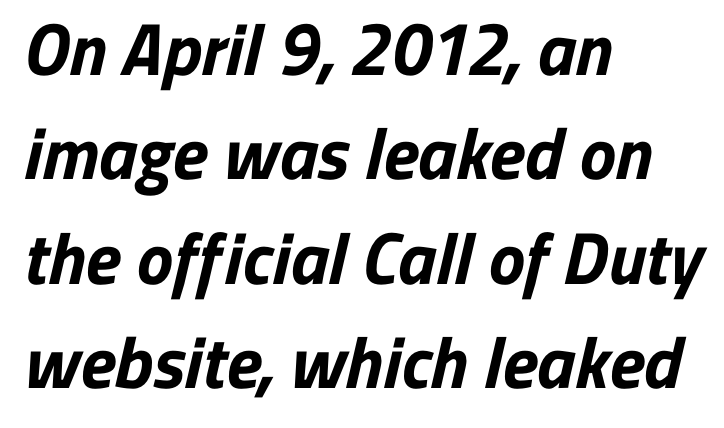
{"serif": "no", "bold": "yes", "weight": "bold", "width": "normal", "stroke_contrast": "low", "x_height": "medium", "monospaced": "no", "underline": "no", "align": "left", "line_spacing": "normal", "line_spacing_ratio": 1.43, "letter_spacing": "normal", "letter_spacing_em": 0.0, "glyph_px": 73}
